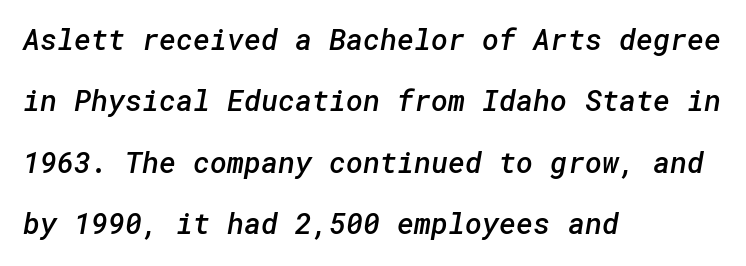
{"serif": "no", "bold": "semi", "weight": "semibold", "width": "normal", "stroke_contrast": "low", "x_height": "medium", "underline": "no", "align": "left", "line_spacing": "loose", "line_spacing_ratio": 2.12, "letter_spacing": "normal", "letter_spacing_em": 0.0, "glyph_px": 29}
